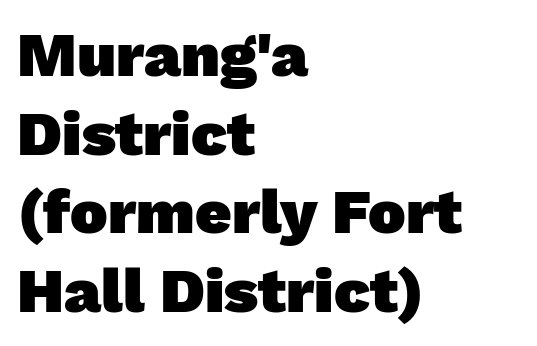
Q: Is the text bold? A: Yes.
Q: Is the typeface a serif or a sans-serif typeface? A: Sans-serif.
Q: Is the text underlined? A: No.
Q: How is the paragraph aligned? A: Left-aligned.
Q: Is the spacing between letters normal or unusually wide? A: Normal.
Q: Is the spacing between lines tight, normal or loose? A: Normal.
Q: Width (condensed, normal, or wide)? A: Normal.
Q: Stroke contrast? A: Low.
Q: x-height? A: Medium.
Q: Monospaced? A: No.
